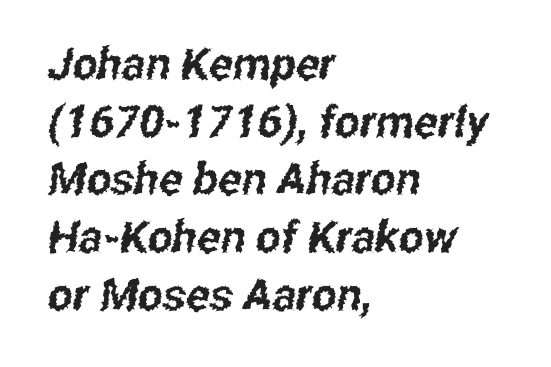
The passage shown has conventional tracking throughout. Does the type have serifs? No, each stem ends abruptly. Horizontally, the lines are justified to the leading edge only. The specimen omits any rule beneath the text block's lines. Reading down the column, the eye jumps a familiar distance to each next line.
